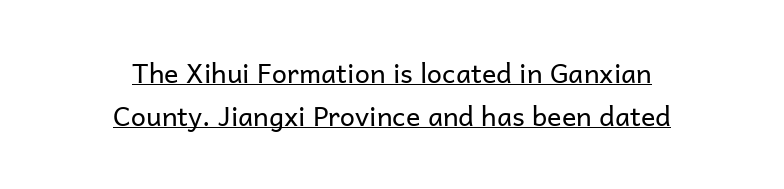
Q: Is the text bold? A: No.
Q: Is the text italic (slanted)? A: No, it is upright.
Q: Is the text underlined? A: Yes.
Q: How is the paragraph aligned? A: Centered.
Q: Is the spacing between letters normal or unusually wide? A: Normal.
Q: Is the spacing between lines tight, normal or loose? A: Normal.
